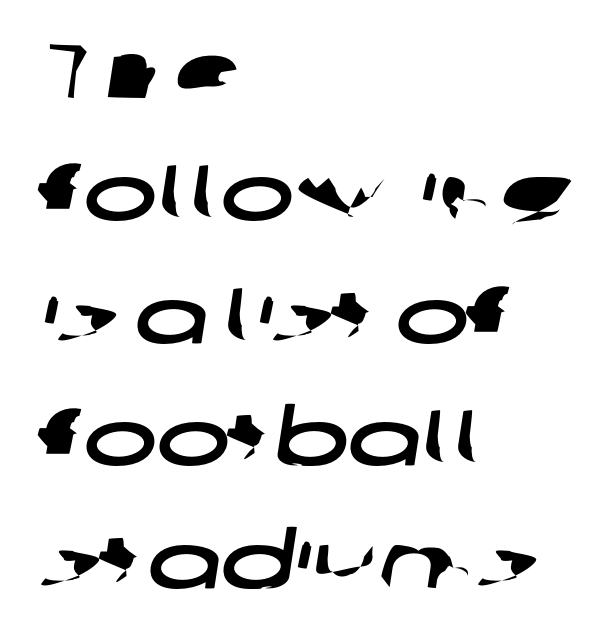
The letters advance in unequal steps, a hallmark of proportional type. Quick note: interline space is typical. Tracking value appears to be zero — textbook default spacing. All the whitespace from short lines collects on the right. Unmarked baselines from the first word to the last. Nothing sits at the stroke ends, so this counts as sans-serif.
